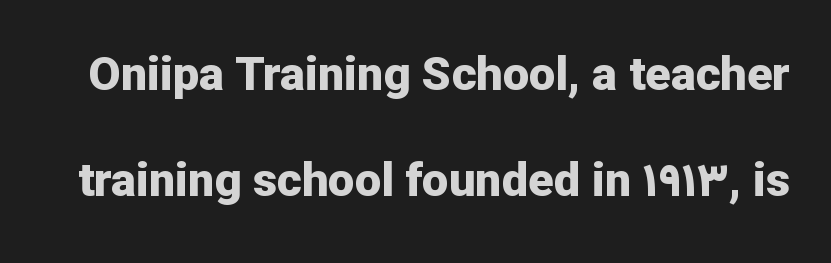
The image shows 47 px bold sans-serif type, upright; set loose line spacing (2.25x), normal letter spacing, not underlined; low stroke contrast and a medium x-height.
